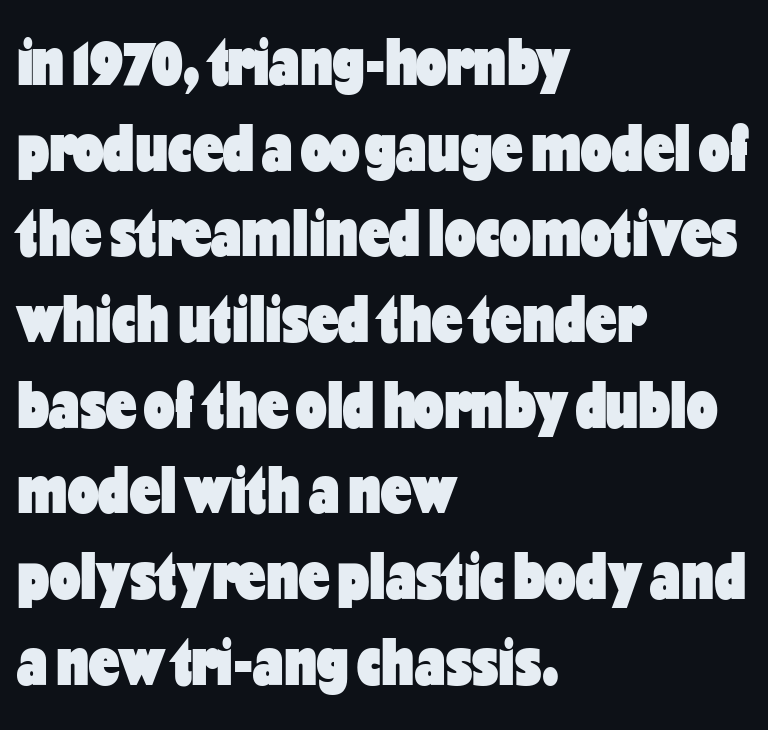
Check where the strokes stop: nothing finishes them off — pure sans. Type without underlining. Vertical spacing — default. Plenty of ink on the page — the face is bold. Every stem runs plumb, perpendicular to the baseline.
